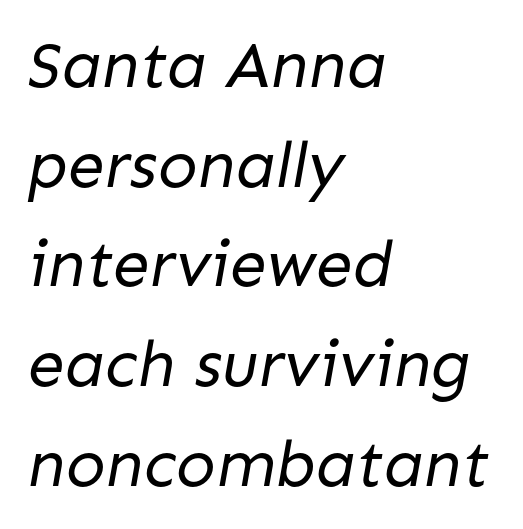
Tracking value appears to be zero — textbook default spacing. This reads as an unemphasized weight, regular at the heaviest. Here the designer chose a conventional face with non-uniform glyph widths. Words float on clear page, feet unadorned. Interline gaps are of average width in this sample. Casual observation: everything's shoved over to the left.
